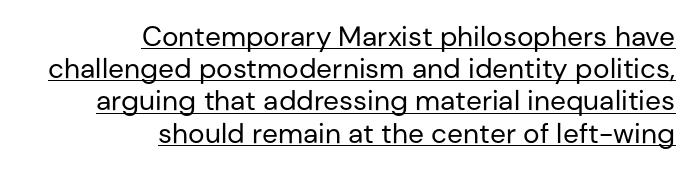
The image shows 28 px regular-weight sans-serif type, upright; set right-aligned, tight line spacing (1.15x), normal letter spacing, underlined; low stroke contrast and a medium x-height.
